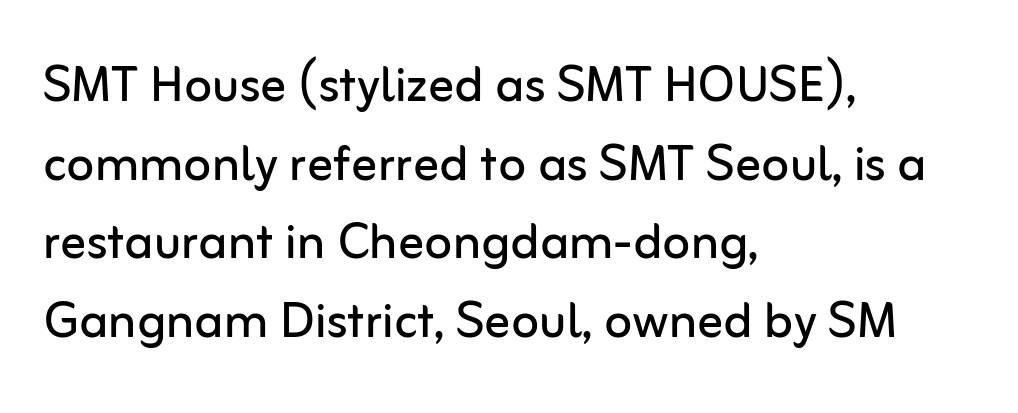
Caption: multi-line text, flush left, ragged right. There is no visible air inserted between adjacent glyphs. The space beneath each line is pristine and unruled. The font sits on the lighter half of the weight spectrum, regular included.
